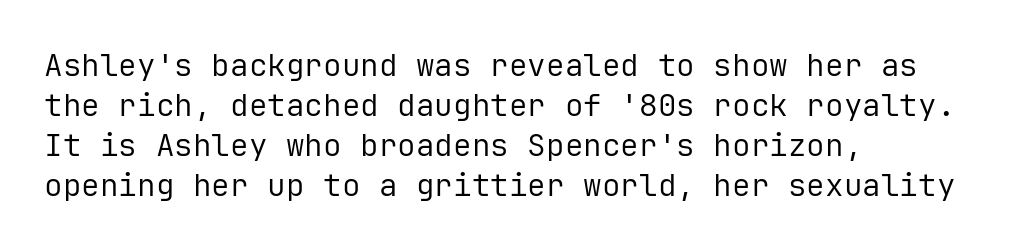
{"serif": "no", "italic": "no", "bold": "no", "weight": "regular", "width": "normal", "stroke_contrast": "low", "x_height": "medium", "monospaced": "yes", "underline": "no", "align": "left", "line_spacing": "normal", "line_spacing_ratio": 1.29, "letter_spacing": "normal", "letter_spacing_em": 0.0, "glyph_px": 31}
